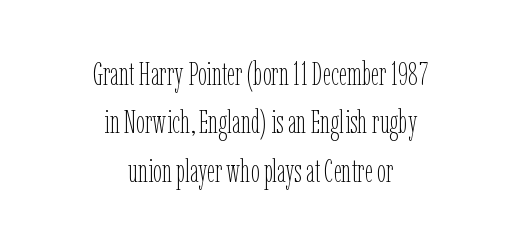
{"italic": "no", "bold": "no", "weight": "thin", "width": "condensed", "stroke_contrast": "low", "x_height": "medium", "monospaced": "no", "underline": "no", "align": "center", "line_spacing": "normal", "line_spacing_ratio": 1.51, "letter_spacing": "normal", "letter_spacing_em": 0.0, "glyph_px": 32}
